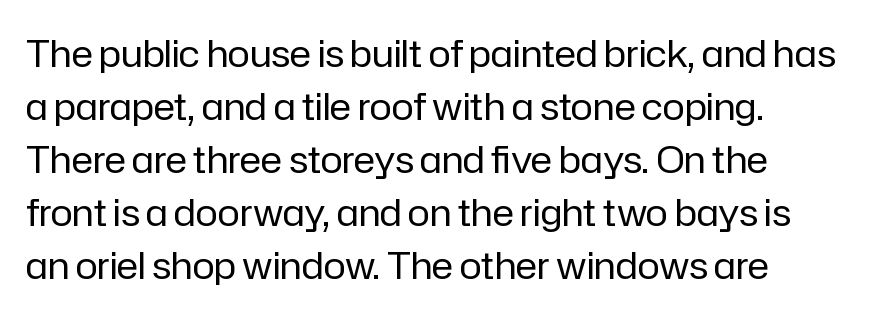
{"serif": "no", "italic": "no", "bold": "no", "weight": "regular", "width": "normal", "stroke_contrast": "low", "x_height": "medium", "monospaced": "no", "underline": "no", "align": "left", "line_spacing": "normal", "line_spacing_ratio": 1.43, "letter_spacing": "normal", "letter_spacing_em": 0.0, "glyph_px": 37}
